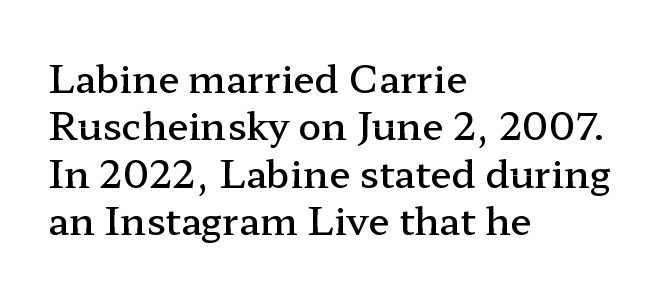
The vertical gap from one line to the next is medium. The letters stand straight up with perfectly vertical stems. Is this a fixed-width face? No — the glyphs have proportional, varying widths. Only glyphs here, with clear space below each row. Heft: intermediate — a semibold. Check where the strokes stop: tiny serifs finish them off.
